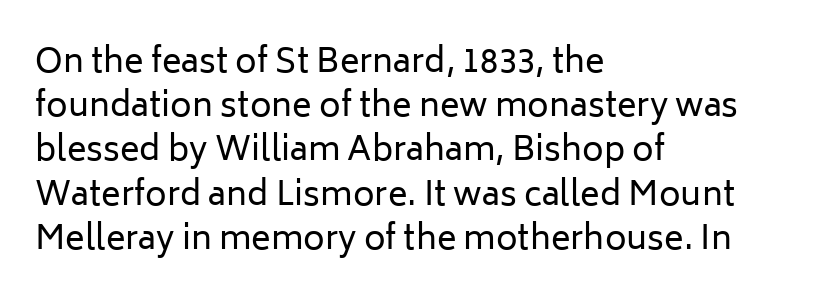
The lettering holds an erect, upright posture throughout. To sum up the face: it is a sans, with no serifs. The strokes carry an ordinary text weight at most. Clear beneath every line of the passage. Vertically, the passage feels balanced, rows spaced as you'd expect.
